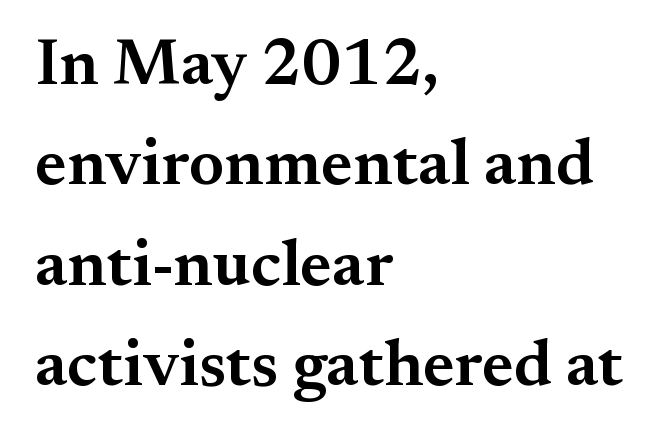
The image shows 66 px semibold serif type, upright; set left-aligned, normal line spacing (1.52x), normal letter spacing, not underlined; medium stroke contrast and a small x-height.
